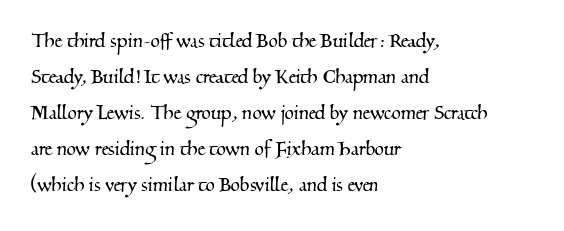
{"underline": "no", "align": "left", "line_spacing": "normal", "line_spacing_ratio": 1.5, "letter_spacing": "normal", "letter_spacing_em": 0.0, "glyph_px": 24}
